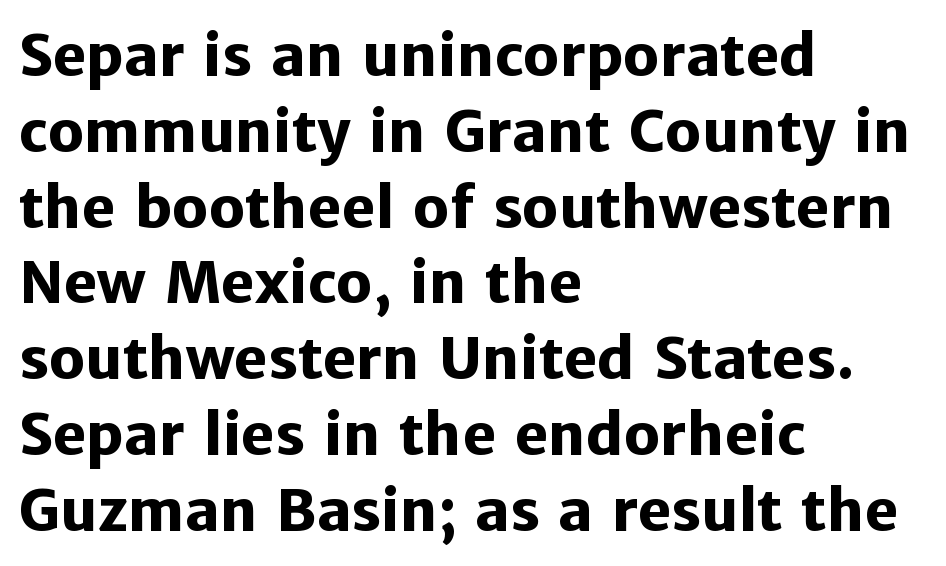
{"serif": "no", "italic": "no", "bold": "yes", "weight": "heavy", "width": "normal", "stroke_contrast": "low", "x_height": "medium", "monospaced": "no", "underline": "no", "align": "left", "line_spacing": "normal", "line_spacing_ratio": 1.33, "letter_spacing": "normal", "letter_spacing_em": 0.0, "glyph_px": 57}
